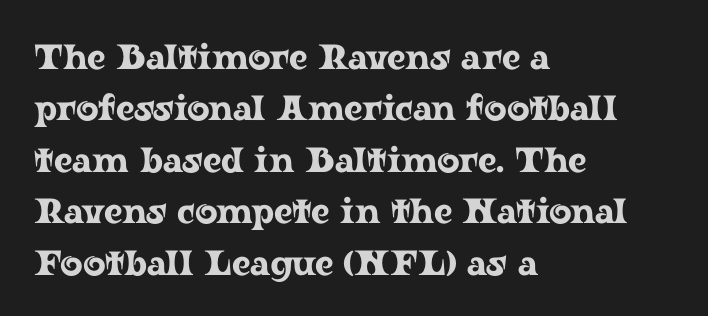
The image shows 35 px wide serif type, upright; set left-aligned, normal line spacing (1.47x), normal letter spacing, not underlined; low stroke contrast and a medium x-height.
